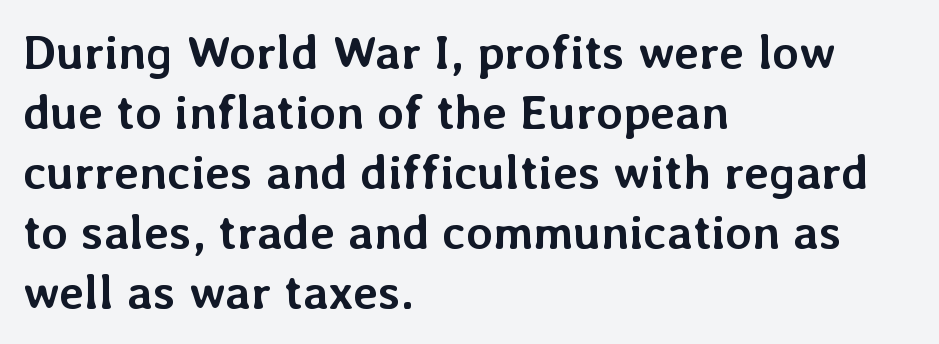
{"italic": "no", "bold": "yes", "weight": "semibold", "width": "normal", "stroke_contrast": "low", "x_height": "medium", "monospaced": "no", "underline": "no", "align": "left", "line_spacing": "normal", "line_spacing_ratio": 1.25, "letter_spacing": "normal", "letter_spacing_em": 0.0, "glyph_px": 48}
